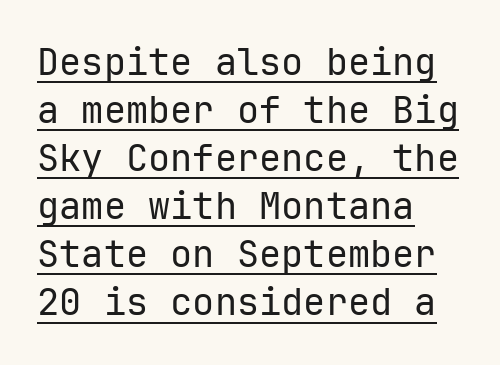
This sample has the even, mechanical cadence of fixed-width lettering. The rendering shows plain stroke endings on the letterforms — a sans-serif design. Vertical stems look standard width or narrower in stroke. Nope, not italic — everything's standing straight. Caption: multi-line text, flush left, ragged right.
